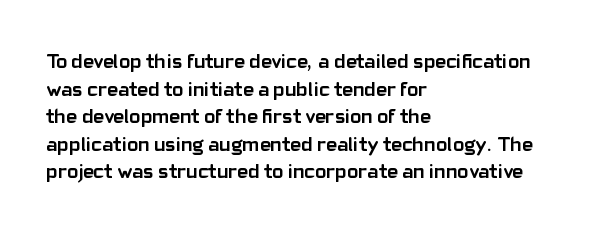
{"italic": "no", "bold": "yes", "underline": "no", "align": "left", "line_spacing": "normal", "line_spacing_ratio": 1.31, "letter_spacing": "normal", "letter_spacing_em": 0.0, "glyph_px": 21}
